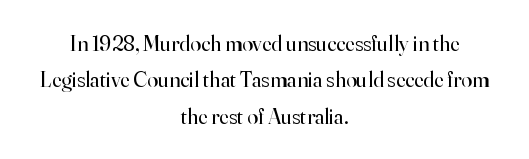
{"italic": "no", "bold": "no", "underline": "no", "align": "center", "line_spacing": "normal", "line_spacing_ratio": 1.65, "letter_spacing": "normal", "letter_spacing_em": 0.0, "glyph_px": 22}
